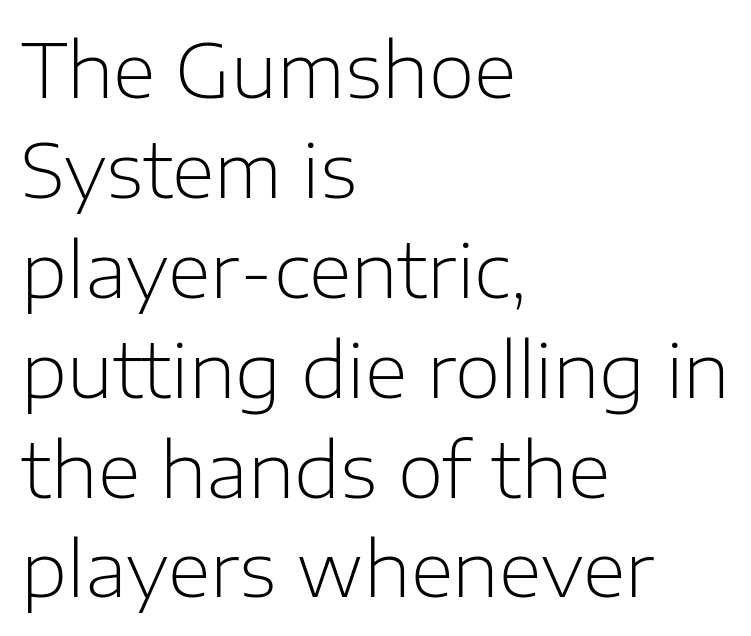
The image shows 74 px light sans-serif type, upright; set left-aligned, normal line spacing (1.35x), normal letter spacing, not underlined; low stroke contrast and a medium x-height.
